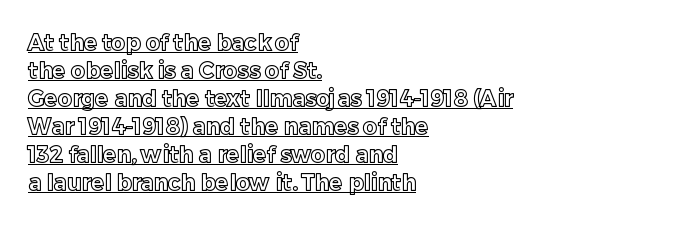
{"italic": "no", "underline": "yes", "align": "left", "line_spacing": "normal", "line_spacing_ratio": 1.27, "letter_spacing": "normal", "letter_spacing_em": 0.0, "glyph_px": 22}
